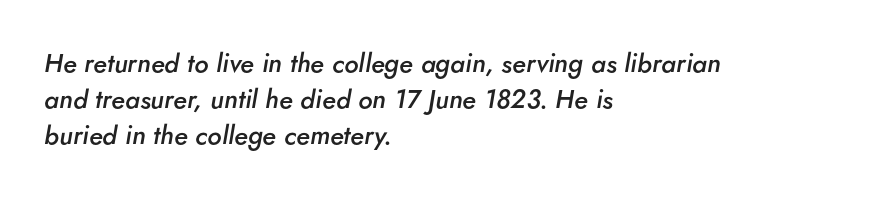
The whole block is typeset with a tilt. The passage shown is semibold, sitting just below true bold. The text block is weighted toward the left margin, trailing off unevenly rightward. Baseline-to-baseline distance is the conventional proportion of letter height. The rendering keeps characters at their native spacing.
